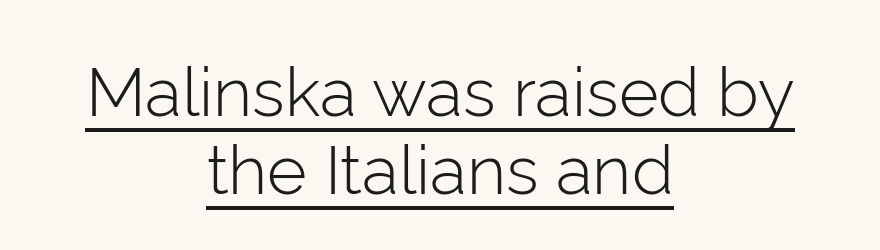
{"serif": "no", "italic": "no", "bold": "no", "weight": "light", "width": "normal", "stroke_contrast": "low", "x_height": "medium", "monospaced": "no", "underline": "yes", "align": "center", "line_spacing": "tight", "line_spacing_ratio": 1.15, "letter_spacing": "normal", "letter_spacing_em": 0.0, "glyph_px": 68}
